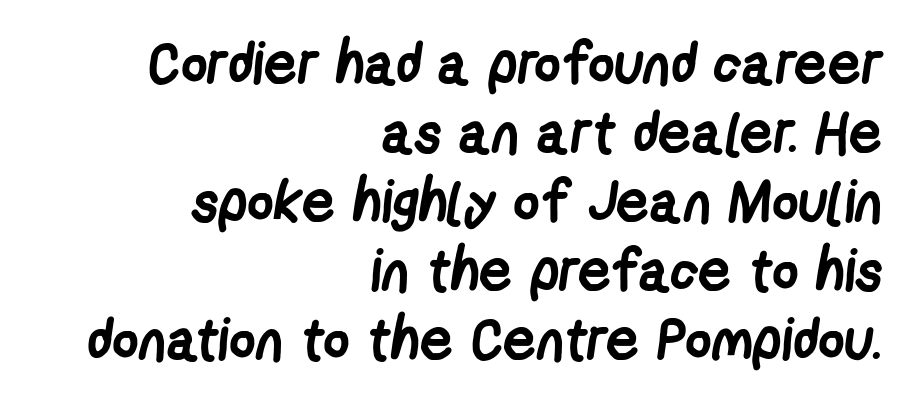
All the whitespace from short lines collects on the left. Honestly, the letter spacing is just normal — you wouldn't notice it. Bare-footed words on every line. I'd call this a sans setting — the letters go barefoot.
